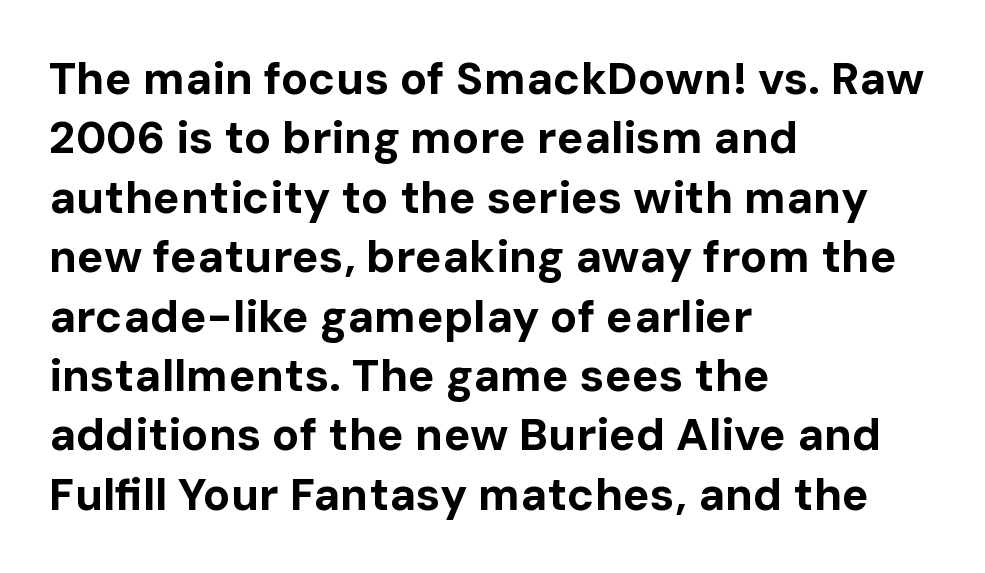
{"serif": "no", "italic": "no", "bold": "yes", "weight": "bold", "width": "normal", "stroke_contrast": "low", "x_height": "medium", "monospaced": "no", "underline": "no", "align": "left", "line_spacing": "normal", "line_spacing_ratio": 1.32, "letter_spacing": "normal", "letter_spacing_em": 0.0, "glyph_px": 45}
